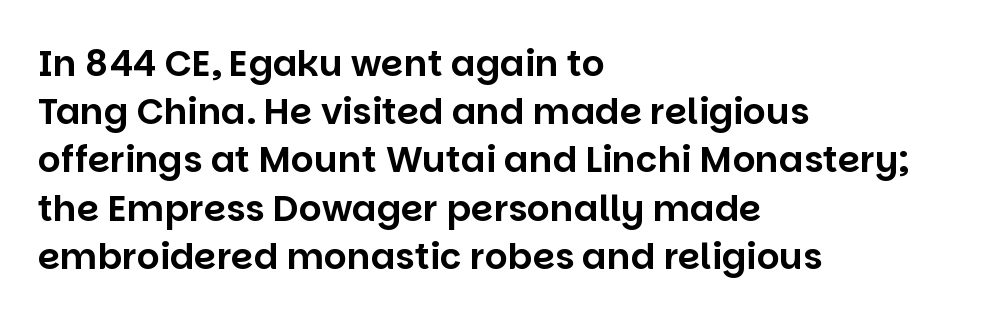
The image shows 36 px sans-serif type, upright; set left-aligned, normal line spacing (1.34x), normal letter spacing, not underlined; low stroke contrast and a large x-height.
